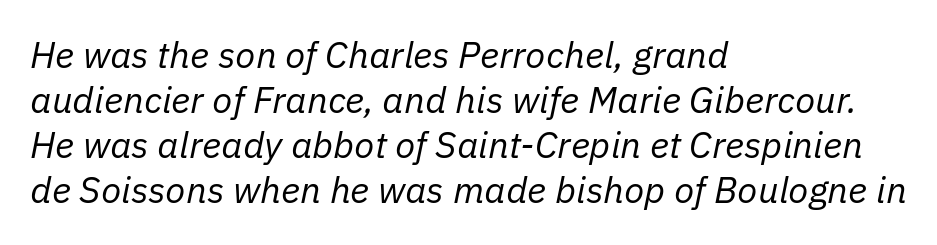
{"italic": "yes", "lean": "right", "slant_degrees": 11, "bold": "no", "weight": "regular", "width": "normal", "stroke_contrast": "low", "x_height": "medium", "monospaced": "no", "underline": "no", "align": "left", "line_spacing_ratio": 1.22, "letter_spacing": "normal", "letter_spacing_em": 0.0, "glyph_px": 37}
